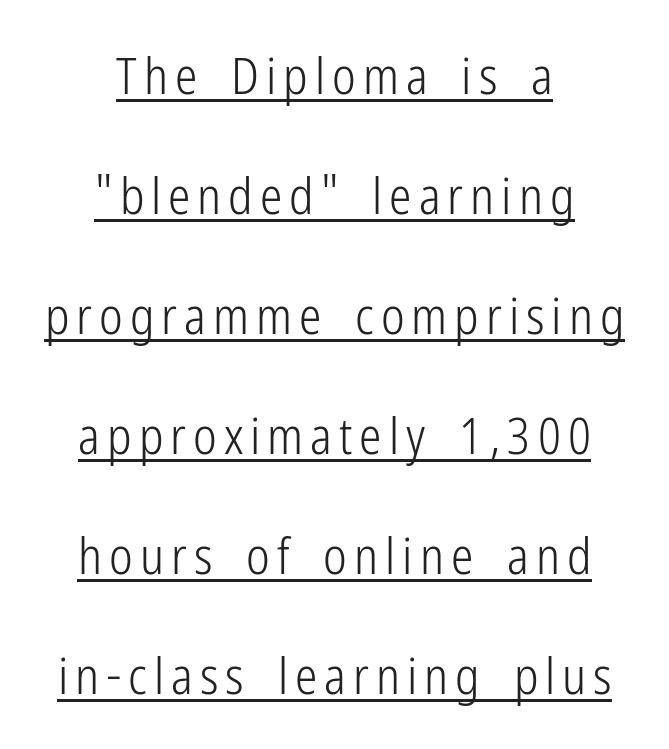
A student would call this center alignment; a typographer would say set centered. Does a line run under the words? Yes, clearly. Does the lettering tilt? It doesn't — this is upright. The space between consecutive lines is lavish. Ink coverage per letter is moderate at most. Grotesque or geometric, the face here clearly has no serifs.
